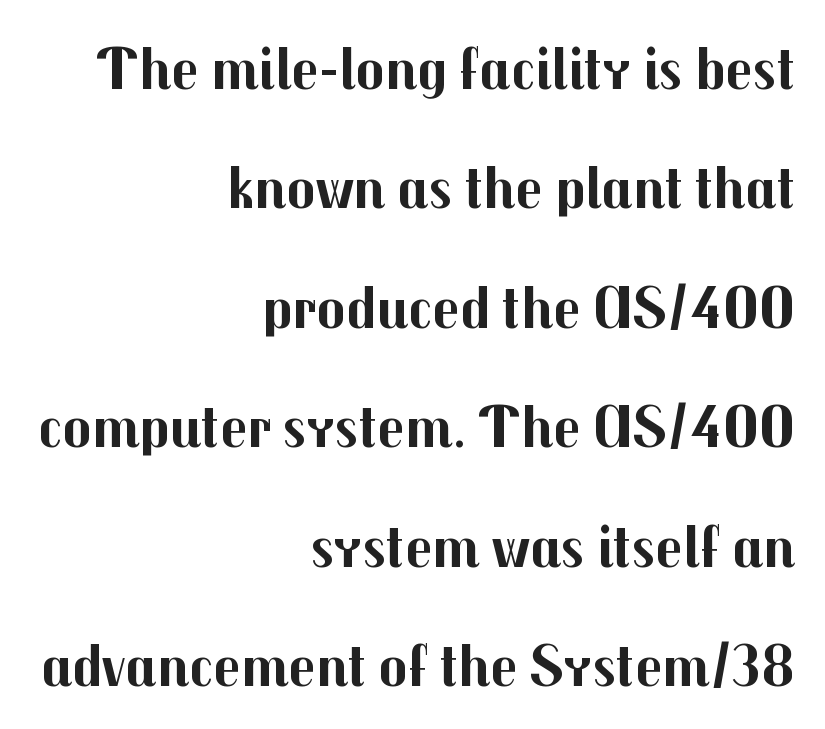
{"serif": "no", "italic": "no", "bold": "yes", "weight": "bold", "width": "normal", "stroke_contrast": "medium", "x_height": "medium", "monospaced": "no", "underline": "no", "align": "right", "line_spacing": "loose", "line_spacing_ratio": 1.99, "letter_spacing": "normal", "letter_spacing_em": 0.0, "glyph_px": 60}
